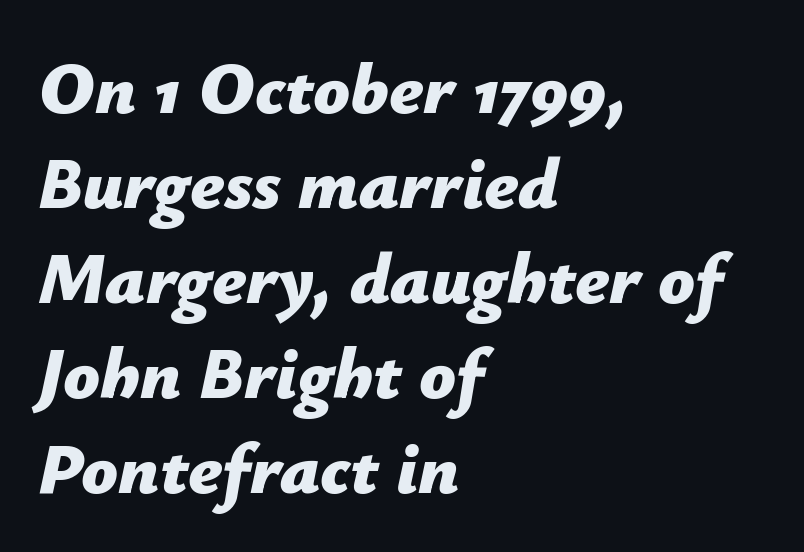
The image shows 72 px bold type, italic (leaning right); set left-aligned, normal line spacing (1.32x), normal letter spacing, not underlined; low stroke contrast and a medium x-height.
